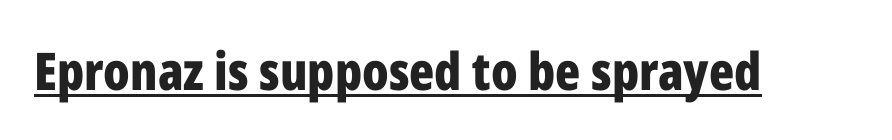
The type family on display is of the sans-serif kind. These lines are rendered in a variable-pitch font. No extra tracking has been applied to these lines. A dark, heavy texture on the line: the type is bold. The specimen reads as upright at a glance. Emphasis is given by a line drawn under the lettering.
